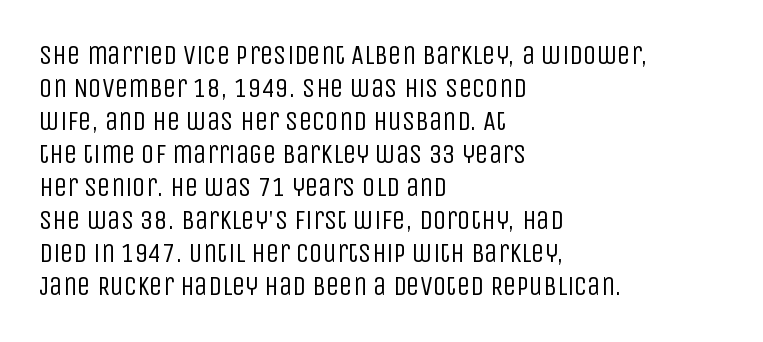
Q: Is the text bold? A: No.
Q: Is the text italic (slanted)? A: No, it is upright.
Q: Is the text underlined? A: No.
Q: How is the paragraph aligned? A: Left-aligned.
Q: Is the spacing between letters normal or unusually wide? A: Normal.
